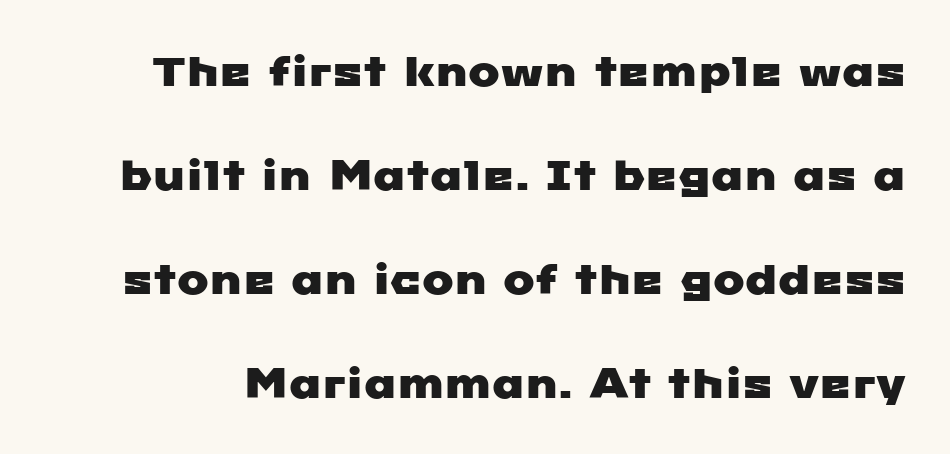
Decoration check: the copy has no underline. The leading is generous, giving the passage an open texture. No extra tracking has been applied to these lines. Regarding serifs, this sample does without them. Proportional: the letters do not fall into vertical columns.
